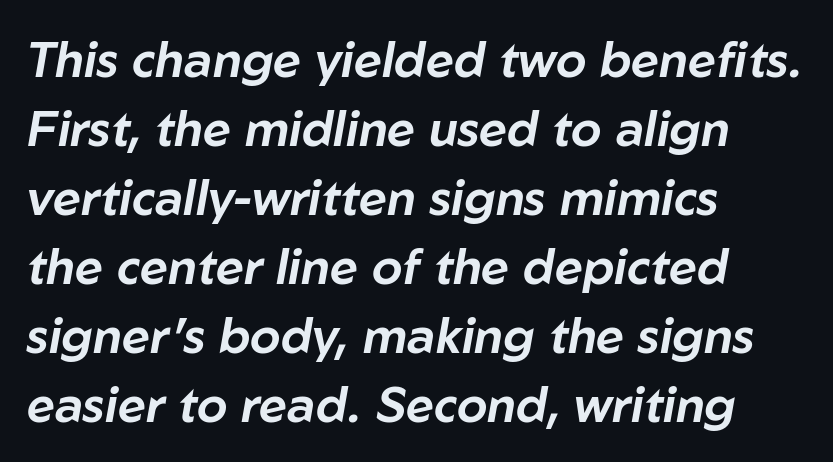
The image shows 49 px text type, italic (leaning right); set left-aligned, normal line spacing (1.41x), normal letter spacing, not underlined; low stroke contrast and a medium x-height.
